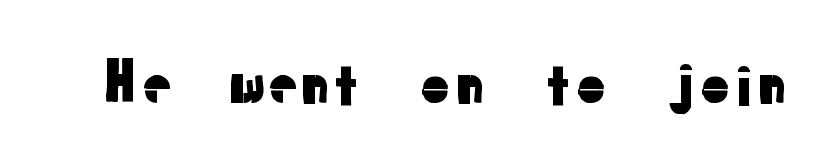
The letters advance in unequal steps, a hallmark of proportional type. The characters display no serif detailing; their extremities are plain. Ascenders rise straight up at ninety degrees. In terms of letterspacing, this is plain default setting. Decoration check: the copy has no underline.
